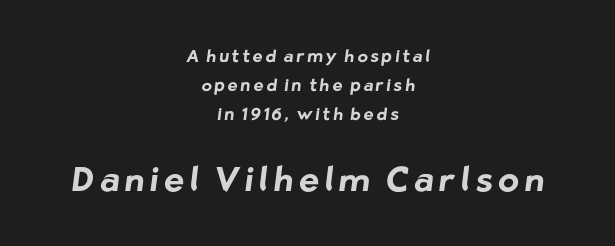
Which margin do the lines hug? Neither — every line sits in the middle. I'd call this a sans setting — the letters go barefoot. A clean baseline with only descenders dipping below it. The letters advance in unequal steps, a hallmark of proportional type. Two sizes are in play, and the larger belongs to the second block. As a designer I'd log this as weight 700, bold.
